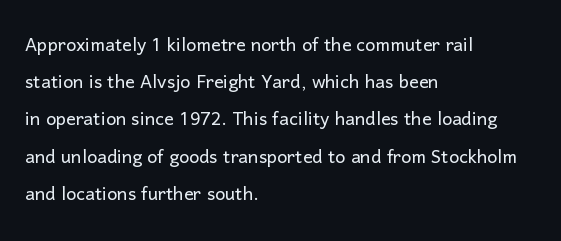
Ordinary non-slanted type is in use. This sample uses plain, unmodified letter spacing. Has an underline been added? It has not. The designer left line spacing at the default. The cut favours lightness, reaching ordinary text weight at its darkest. Layout note: lines flush left.
